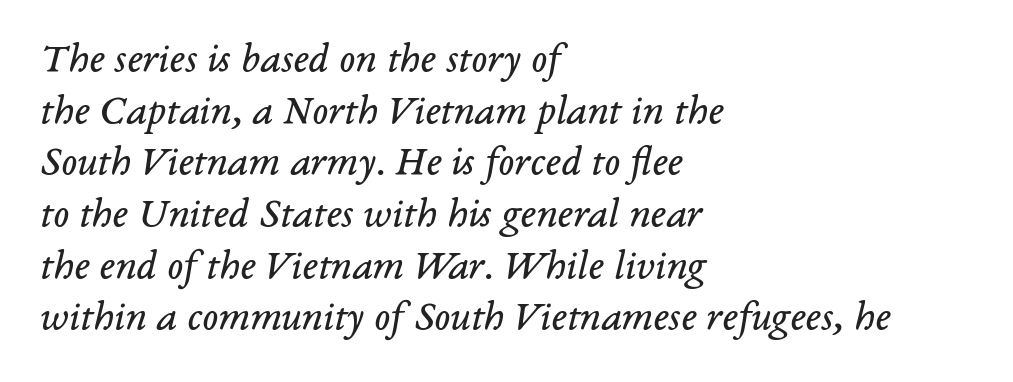
The image shows 42 px regular-weight serif type, italic (leaning right); set left-aligned, line spacing 1.23x, normal letter spacing, not underlined; low stroke contrast and a medium x-height.
